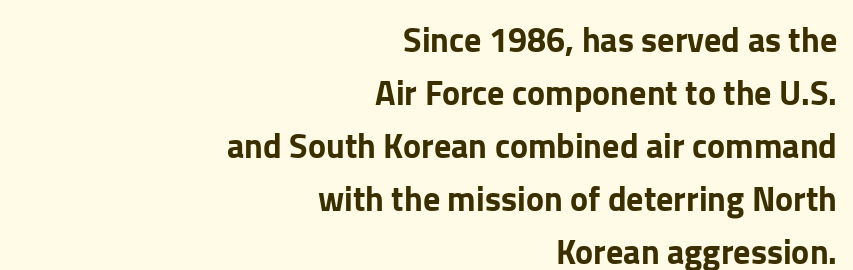
{"serif": "no", "italic": "no", "width": "normal", "stroke_contrast": "low", "x_height": "medium", "monospaced": "no", "underline": "no", "align": "right", "line_spacing": "normal", "line_spacing_ratio": 1.56, "letter_spacing": "normal", "letter_spacing_em": 0.0, "glyph_px": 34}
